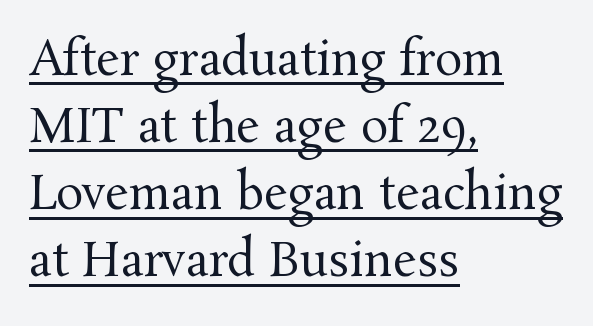
Decoration check: the copy is underlined. Teacher's note: observe the even left margin — that is flush-left alignment. This is serif lettering, the kind often seen in printed books. Normally led — the rows are evenly, conventionally spaced. Tracking value appears to be zero — textbook default spacing. On a weight scale, this lands at 450 or below.
